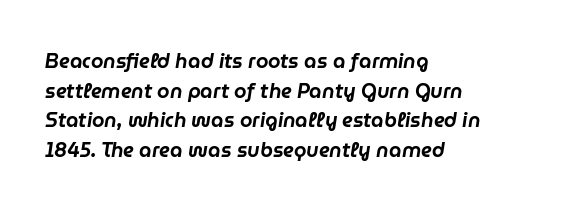
{"italic": "yes", "lean": "right", "slant_degrees": 9, "underline": "no", "align": "left", "line_spacing": "normal", "line_spacing_ratio": 1.48, "letter_spacing": "normal", "letter_spacing_em": 0.0, "glyph_px": 20}
